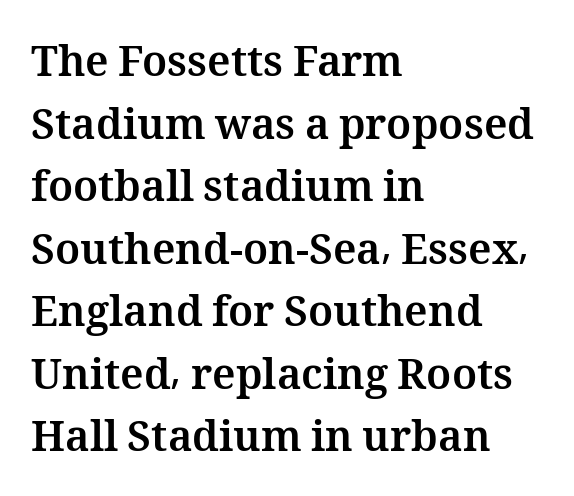
The image shows 42 px bold type, upright; set left-aligned, normal line spacing (1.49x), normal letter spacing, not underlined; medium stroke contrast and a medium x-height.
